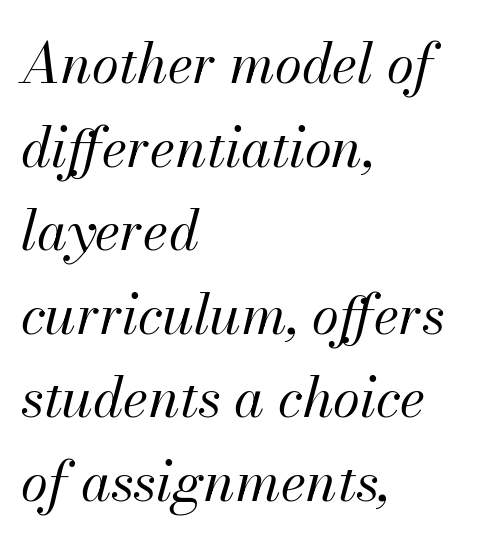
The image shows 55 px regular-weight type, italic (leaning right); set left-aligned, normal line spacing (1.52x), normal letter spacing, not underlined; medium stroke contrast and a small x-height.
